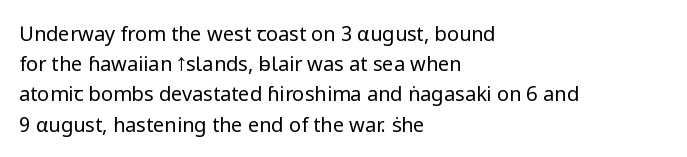
Q: Is the text bold? A: No.
Q: Is the text italic (slanted)? A: No, it is upright.
Q: Is the text underlined? A: No.
Q: How is the paragraph aligned? A: Left-aligned.
Q: Is the spacing between letters normal or unusually wide? A: Normal.
Q: Is the spacing between lines tight, normal or loose? A: Normal.
